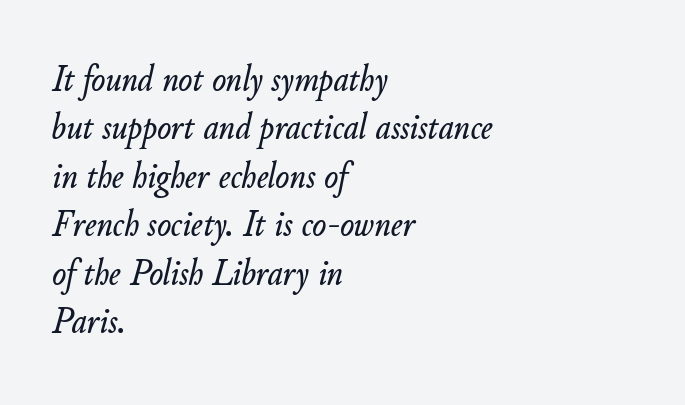
The area under the type is left untouched. Horizontally, the lines are justified to the leading edge only. These lines keep a tight, regular rhythm from letter to letter. Varying glyph widths throughout — classic text-font behaviour. Compared with typical paragraphs, the rows here are spaced about the same.
